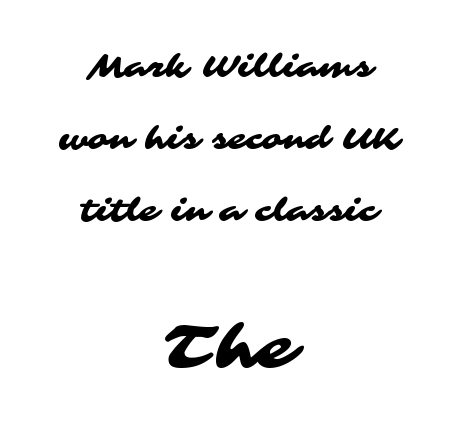
{"serif": "no", "width": "wide", "stroke_contrast": "medium", "x_height": "medium", "monospaced": "no", "underline": "no", "align": "center", "line_spacing": "loose", "line_spacing_ratio": 2.4, "letter_spacing": "normal", "letter_spacing_em": 0.0, "larger_block": "second", "size_ratio": 1.97, "glyph_px": 59}
